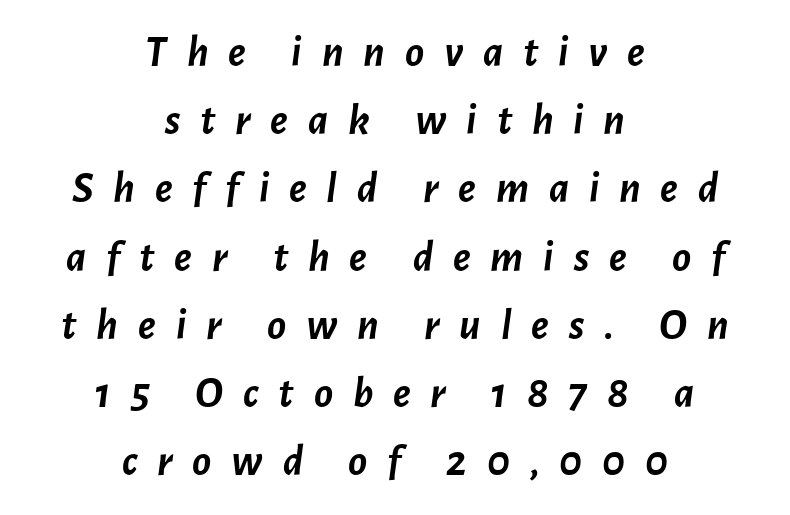
Q: Is the text bold? A: Yes.
Q: Is the text italic (slanted)? A: Yes, it leans right by about 7 degrees.
Q: Is the text underlined? A: No.
Q: How is the paragraph aligned? A: Centered.
Q: Is the spacing between letters normal or unusually wide? A: Unusually wide.
Q: Is the spacing between lines tight, normal or loose? A: Normal.
Q: Width (condensed, normal, or wide)? A: Normal.
Q: Stroke contrast? A: Low.
Q: x-height? A: Medium.
Q: Monospaced? A: No.
